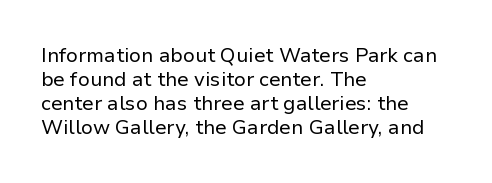
Descenders are the only things crossing below the line. Letters have the restrained weight of plain body copy at most. Where is the straight margin? On the left. Between one letter and the next there's only the usual sliver of space.
